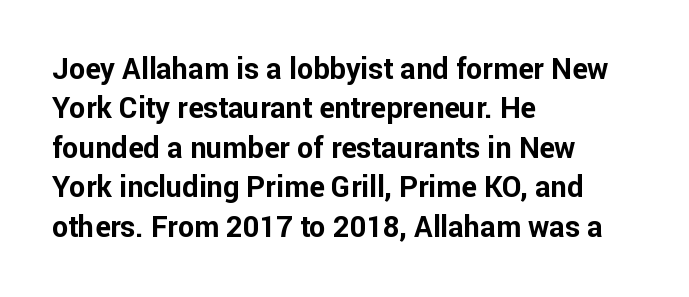
Q: Is the text bold? A: Yes.
Q: Is the text italic (slanted)? A: No, it is upright.
Q: Is the typeface a serif or a sans-serif typeface? A: Sans-serif.
Q: Is the text underlined? A: No.
Q: How is the paragraph aligned? A: Left-aligned.
Q: Is the spacing between letters normal or unusually wide? A: Normal.
Q: Is the spacing between lines tight, normal or loose? A: Normal.
Q: Width (condensed, normal, or wide)? A: Normal.
Q: Stroke contrast? A: Low.
Q: x-height? A: Medium.
Q: Monospaced? A: No.
